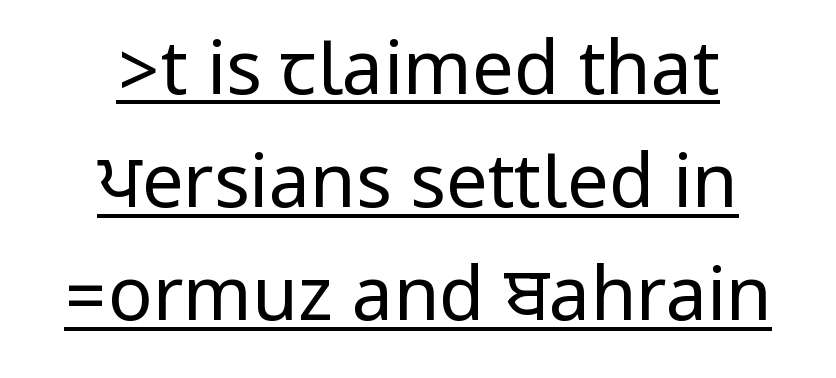
Q: Is the text bold? A: No.
Q: Is the text italic (slanted)? A: No, it is upright.
Q: Is the typeface a serif or a sans-serif typeface? A: Sans-serif.
Q: Is the text underlined? A: Yes.
Q: How is the paragraph aligned? A: Centered.
Q: Is the spacing between letters normal or unusually wide? A: Normal.
Q: Is the spacing between lines tight, normal or loose? A: Normal.
Q: Width (condensed, normal, or wide)? A: Condensed.
Q: Stroke contrast? A: Low.
